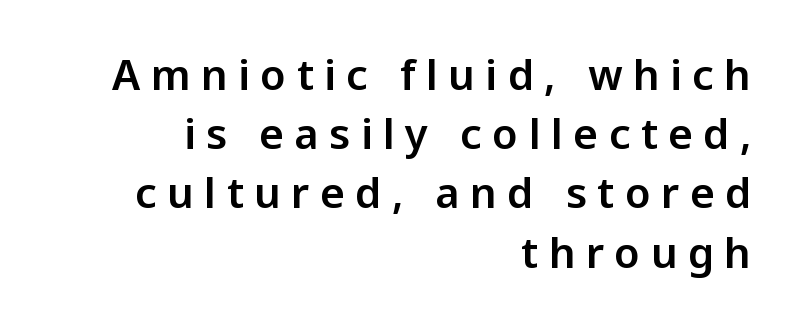
The image shows 42 px sans-serif type, upright; set right-aligned, normal line spacing (1.41x), unusually wide letter spacing (+0.25 em), not underlined; low stroke contrast and a medium x-height.
